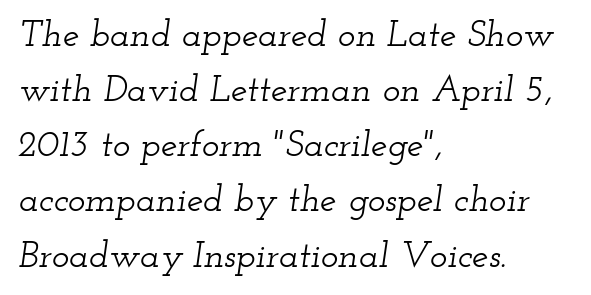
Character widths vary here, with narrow letters taking less room than wide ones. Serif or sans? Serif — the stroke terminals have little feet. If you measured baseline to baseline, you'd find a middling distance. Letter spacing: default. Line beginnings align vertically; line endings do not.
